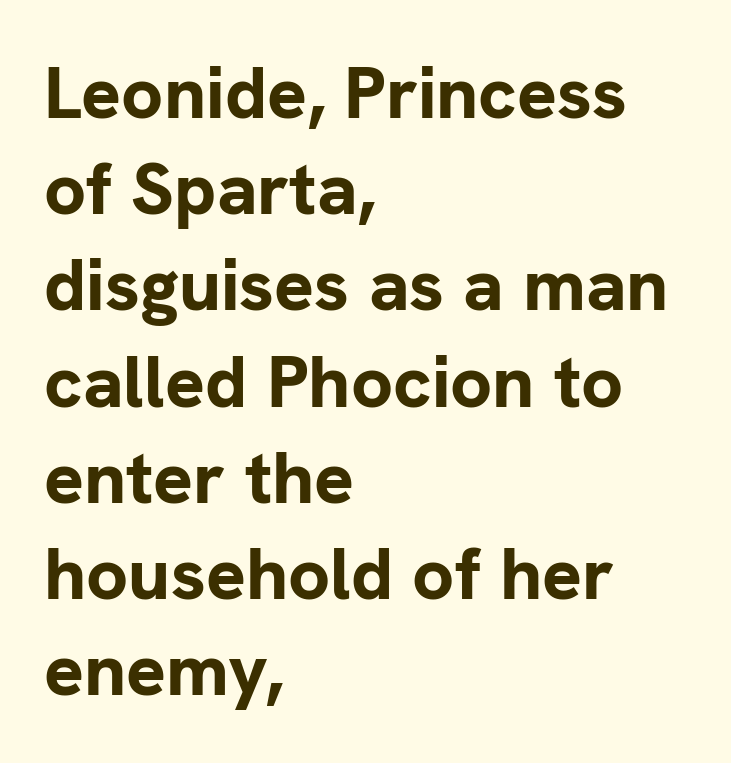
{"serif": "no", "italic": "no", "bold": "yes", "weight": "bold", "width": "normal", "stroke_contrast": "low", "x_height": "medium", "monospaced": "no", "underline": "no", "align": "left", "line_spacing": "normal", "line_spacing_ratio": 1.3, "letter_spacing": "normal", "letter_spacing_em": 0.0, "glyph_px": 74}
